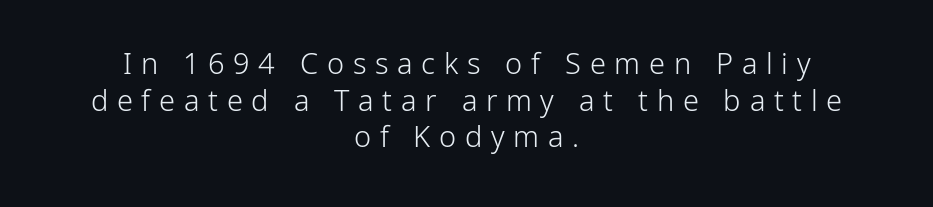
Q: Is the text bold? A: No.
Q: Is the text italic (slanted)? A: No, it is upright.
Q: Is the typeface a serif or a sans-serif typeface? A: Sans-serif.
Q: Is the text underlined? A: No.
Q: How is the paragraph aligned? A: Centered.
Q: Is the spacing between letters normal or unusually wide? A: Unusually wide.
Q: Is the spacing between lines tight, normal or loose? A: Normal.
Q: Width (condensed, normal, or wide)? A: Normal.
Q: Stroke contrast? A: Low.
Q: x-height? A: Medium.
Q: Monospaced? A: No.
